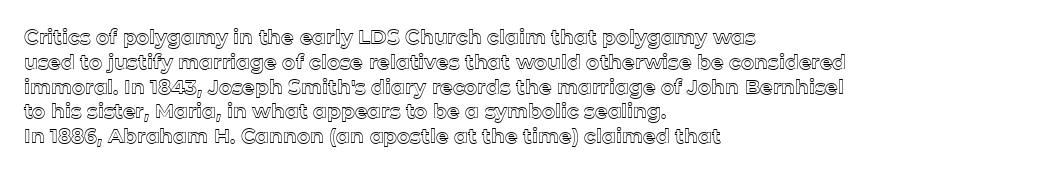
The image shows 20 px text type, upright; set left-aligned, line spacing 1.24x, normal letter spacing, not underlined.
